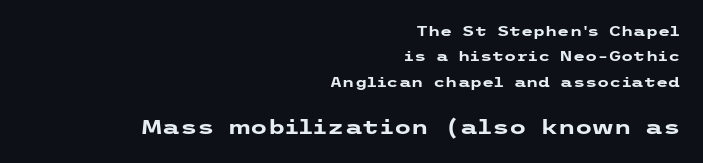
{"italic": "no", "bold": "yes", "underline": "no", "align": "right", "line_spacing_ratio": 1.81, "letter_spacing": "normal", "letter_spacing_em": 0.0, "larger_block": "second", "size_ratio": 1.43, "glyph_px": 20}
